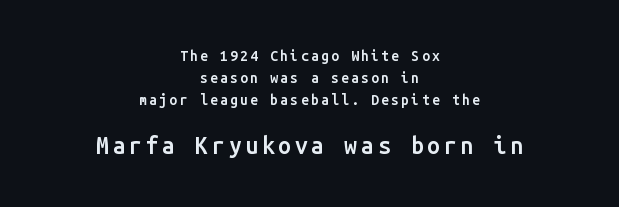
{"italic": "no", "bold": "semi", "underline": "no", "align": "center", "line_spacing": "normal", "line_spacing_ratio": 1.58, "larger_block": "second", "size_ratio": 1.64, "glyph_px": 23}
